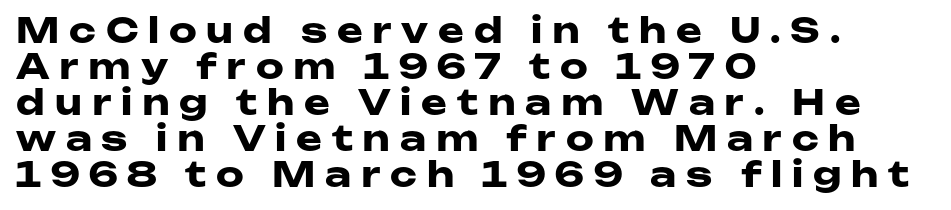
Q: Is the text bold? A: Yes.
Q: Is the text italic (slanted)? A: No, it is upright.
Q: Is the typeface a serif or a sans-serif typeface? A: Sans-serif.
Q: Is the text underlined? A: No.
Q: How is the paragraph aligned? A: Left-aligned.
Q: Is the spacing between letters normal or unusually wide? A: Unusually wide.
Q: Is the spacing between lines tight, normal or loose? A: Tight.
Q: Width (condensed, normal, or wide)? A: Wide.
Q: Stroke contrast? A: Low.
Q: x-height? A: Medium.
Q: Monospaced? A: No.
